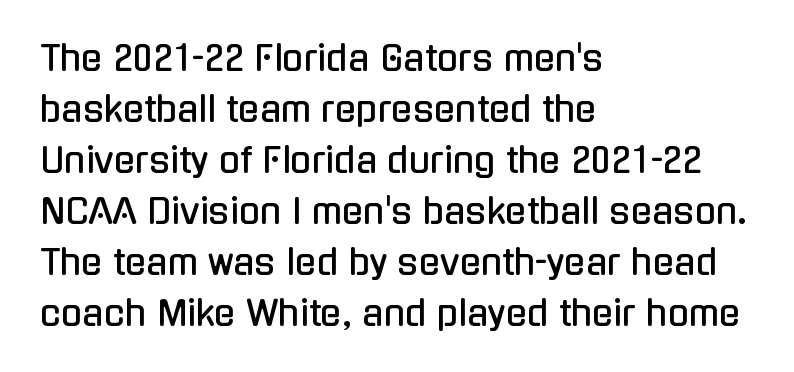
{"serif": "no", "italic": "no", "width": "condensed", "stroke_contrast": "low", "x_height": "medium", "monospaced": "no", "underline": "no", "align": "left", "line_spacing": "normal", "line_spacing_ratio": 1.46, "letter_spacing": "normal", "letter_spacing_em": 0.0, "glyph_px": 35}
